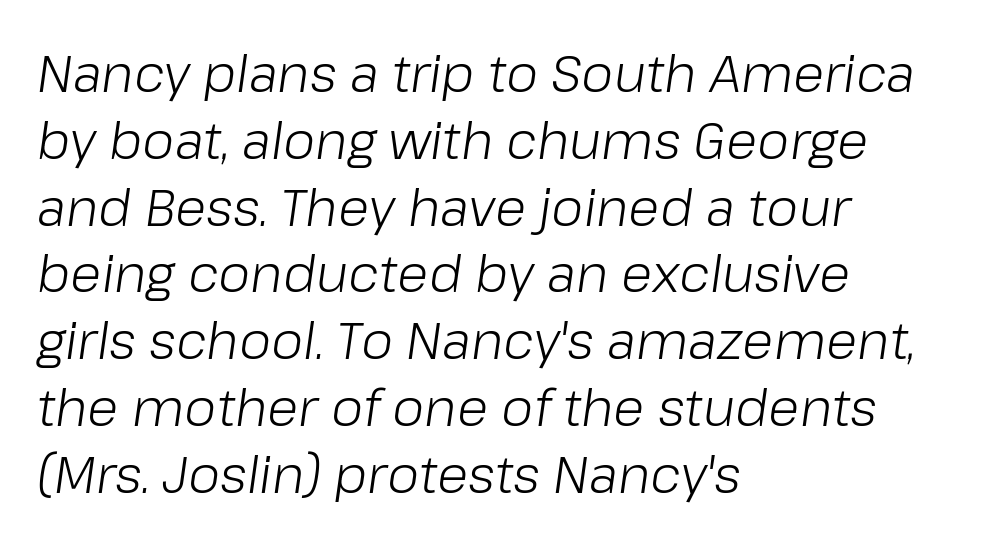
The image shows 51 px light type, italic (leaning right); set left-aligned, normal line spacing (1.31x), normal letter spacing, not underlined; low stroke contrast and a medium x-height.
